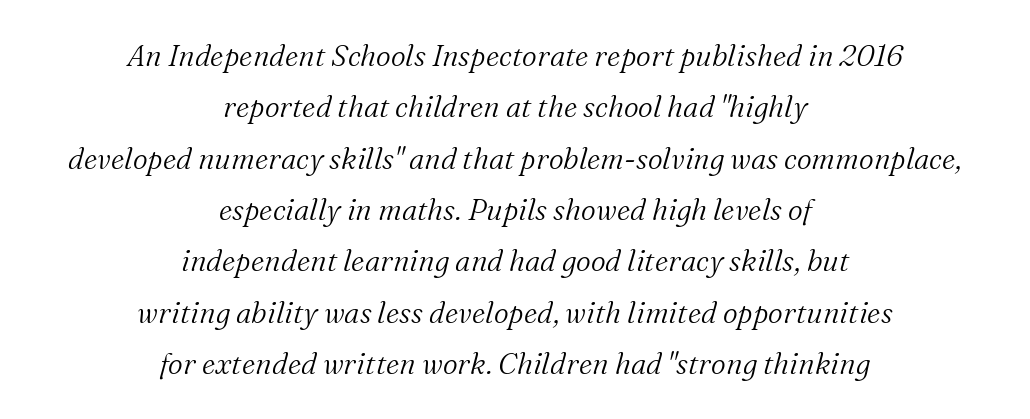
Q: Is the text bold? A: No.
Q: Is the text italic (slanted)? A: Yes, it leans right by about 16 degrees.
Q: Is the typeface a serif or a sans-serif typeface? A: Serif.
Q: Is the text underlined? A: No.
Q: How is the paragraph aligned? A: Centered.
Q: Is the spacing between letters normal or unusually wide? A: Normal.
Q: Width (condensed, normal, or wide)? A: Normal.
Q: Stroke contrast? A: Medium.
Q: x-height? A: Medium.
Q: Monospaced? A: No.
